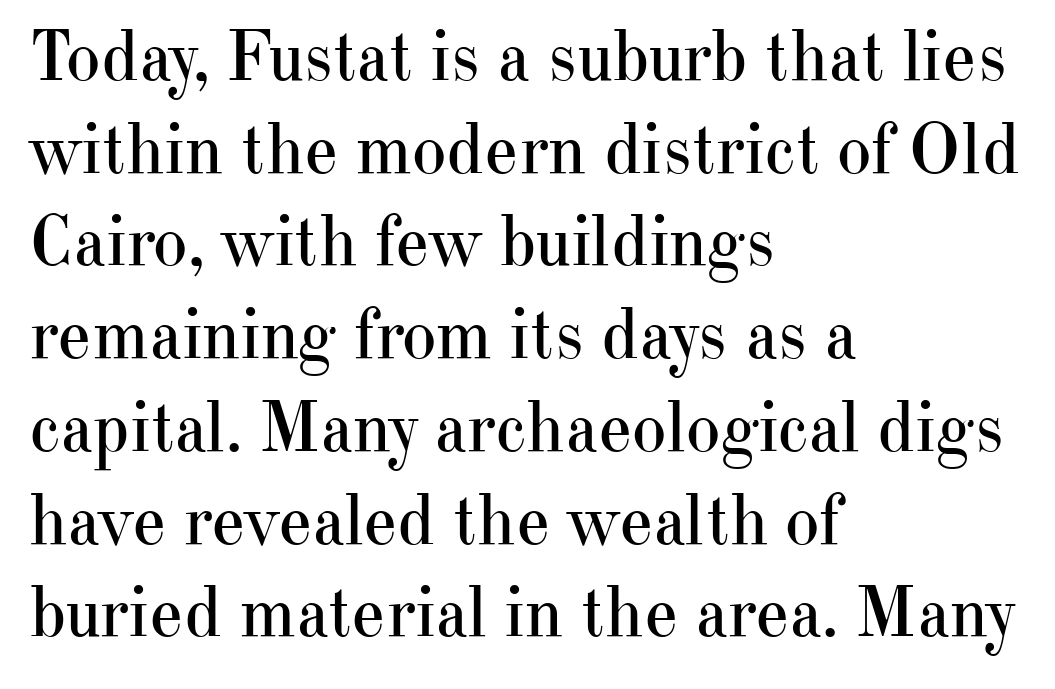
The image shows 73 px regular-weight serif type, upright; set left-aligned, normal line spacing (1.27x), normal letter spacing, not underlined; high stroke contrast and a small x-height.
